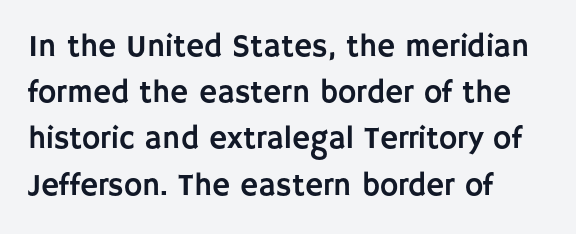
Q: Is the text italic (slanted)? A: No, it is upright.
Q: Is the typeface a serif or a sans-serif typeface? A: Sans-serif.
Q: Is the text underlined? A: No.
Q: How is the paragraph aligned? A: Left-aligned.
Q: Is the spacing between letters normal or unusually wide? A: Normal.
Q: Is the spacing between lines tight, normal or loose? A: Normal.
Q: Width (condensed, normal, or wide)? A: Normal.
Q: Stroke contrast? A: Low.
Q: x-height? A: Large.
Q: Monospaced? A: No.
